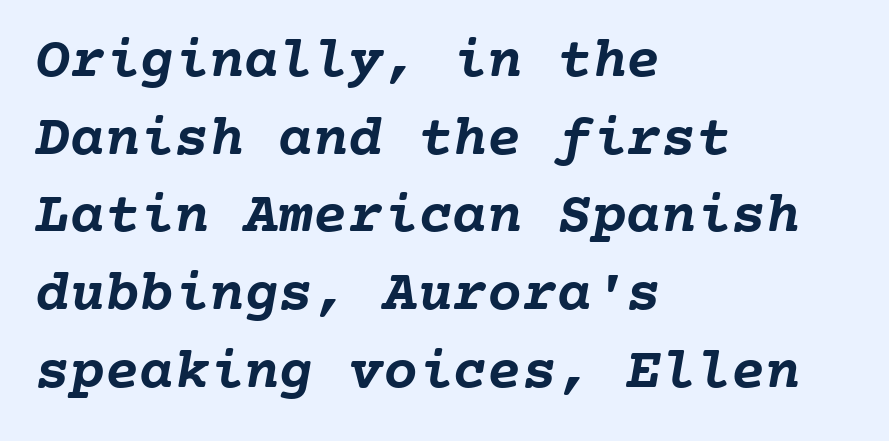
Short and long lines alike share a common starting point at left. The tracking reads as untouched default to a designer's eye. Nobody drew a line under any word here. Note the uniform advance width — an 'i' takes as much space as an 'm'. Plenty of ink on the page — the face is bold. The space between consecutive lines is moderate.
